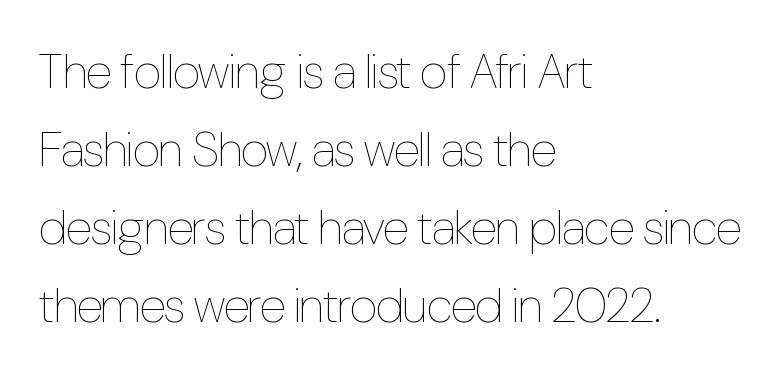
Underline: absent. These lines sit exactly where default settings would place them. No chunkiness to these letters — they're not bold. Each letter keeps its own natural width here, so spacing adapts to shape. This sample is left-justified, so line endings fall wherever the words run out.
